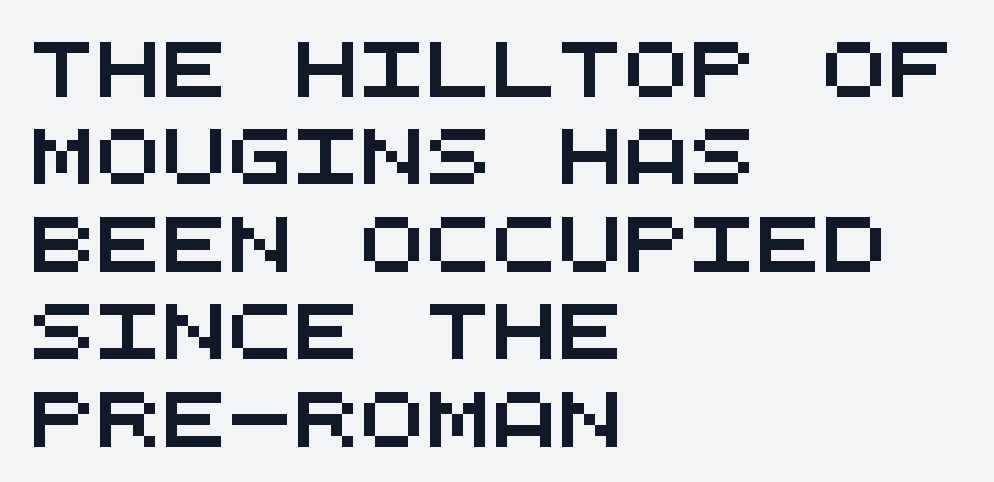
The image shows 55 px wide sans-serif type, monospaced; set left-aligned, normal line spacing (1.59x), normal letter spacing, not underlined; medium stroke contrast and a large x-height.
